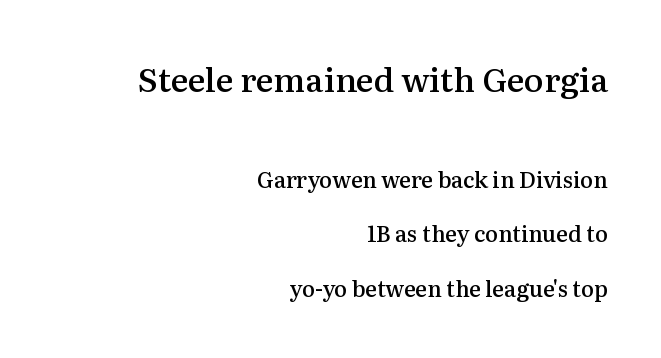
Does the lettering tilt? It doesn't — this is upright. You could not count columns in this text — the font is proportionally spaced. Bold? Not quite — semibold, heavier than regular but stopping short. Widely set lines give the paragraph a tall, airy silhouette.
